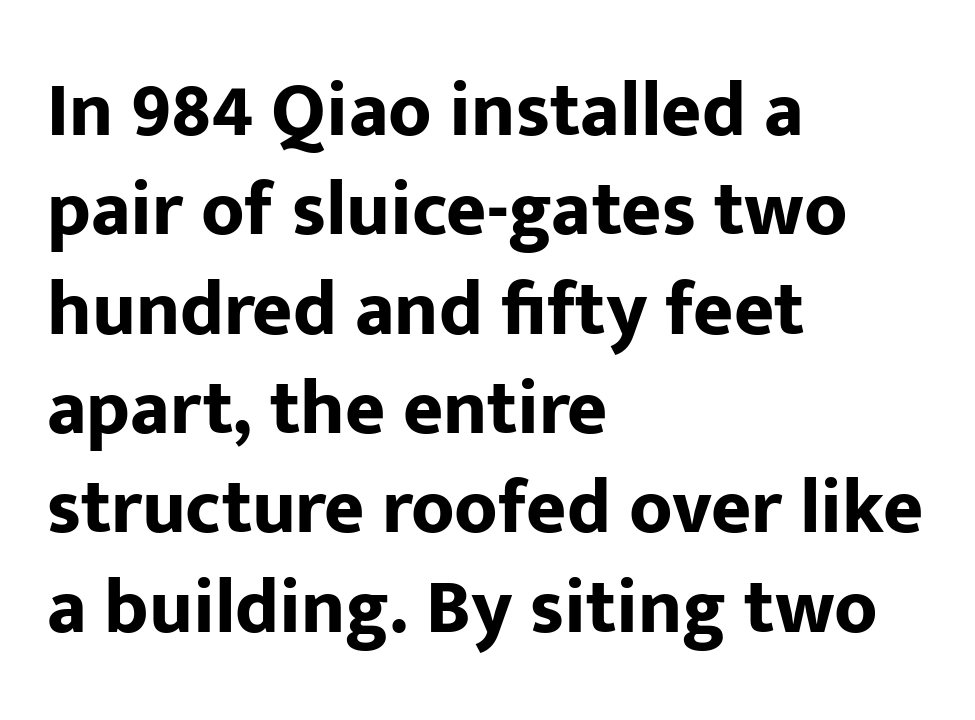
Letters rest on an invisible, unmarked baseline. The font is running at its bold setting. Students, note that the glyphs here touch the page at normal intervals. No italicization has been applied; the sample stays upright. Think of a printed novel: that variable character pitch is what you see here. A classic flush-left, rag-right setting is used for this passage.
